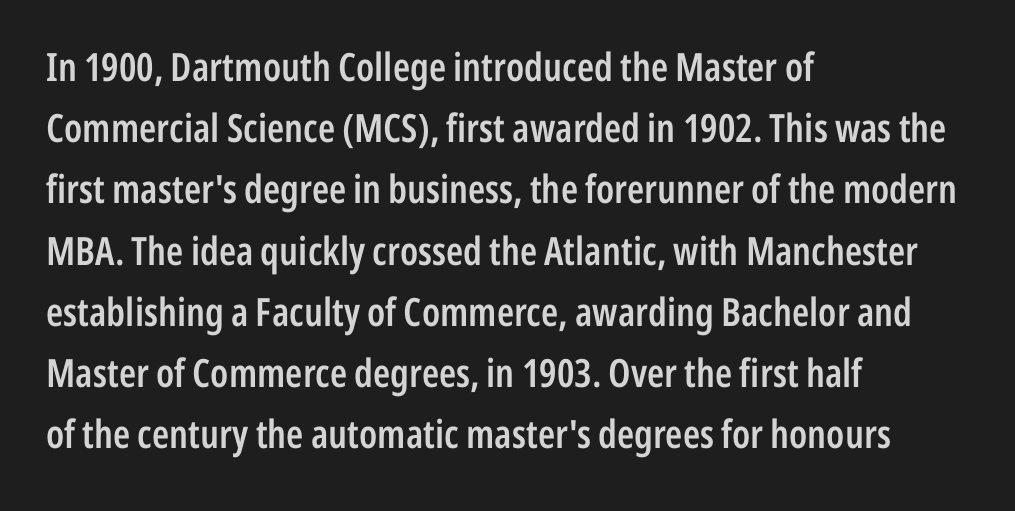
{"serif": "no", "italic": "no", "bold": "semi", "weight": "semibold", "width": "condensed", "stroke_contrast": "low", "x_height": "medium", "monospaced": "no", "underline": "no", "align": "left", "line_spacing": "normal", "line_spacing_ratio": 1.57, "letter_spacing": "normal", "letter_spacing_em": 0.0, "glyph_px": 39}
